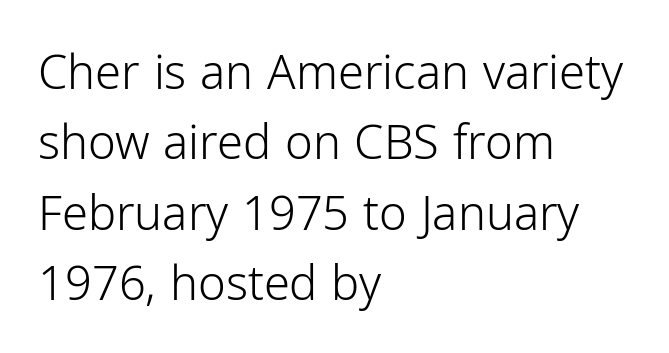
Has an underline been added? It has not. No feet cap the strokes, marking this as sans-serif type. Letters have the restrained weight of plain body copy at most. Students, note that the glyphs here touch the page at normal intervals. Leftover space on each line is placed entirely after the last word. Honestly, the row spacing looks completely unremarkable.
